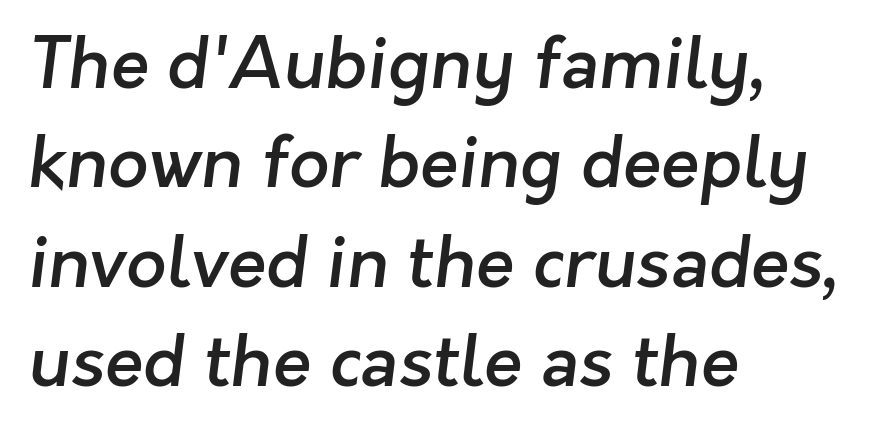
A student would call this left alignment; a typographer would say flush left, rag right. Evenly set lines give the paragraph a standard silhouette. Does extra space separate the letters? No, they use regular spacing. The type family on display is of the sans-serif kind. Think of a printed novel: that variable character pitch is what you see here. A fair bit of extra ink — the face is semibold, not bold.
